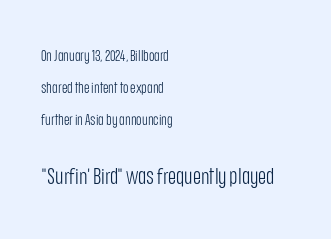
Leading is clearly above the norm, producing a sparse column. Nothing heavy about these letters — not bold at all. The second block has been scaled up relative to the first. Descenders are the only things crossing below the line.
